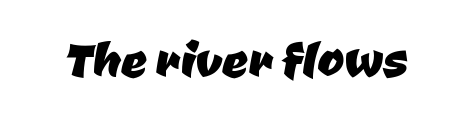
Do the characters align in a grid? No, the font is proportional. Words float on clear page, feet unadorned. The glyphs in this specimen are sans serif. Tracking here is standard; glyphs follow each other at the usual distance.
